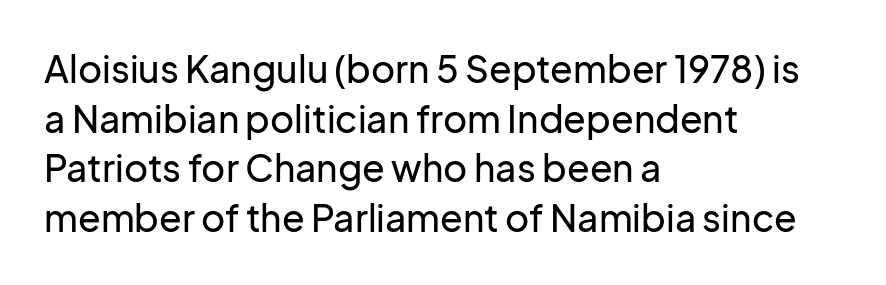
{"serif": "no", "italic": "no", "width": "normal", "stroke_contrast": "low", "x_height": "medium", "monospaced": "no", "underline": "no", "align": "left", "line_spacing": "normal", "line_spacing_ratio": 1.34, "letter_spacing": "normal", "letter_spacing_em": 0.0, "glyph_px": 37}
